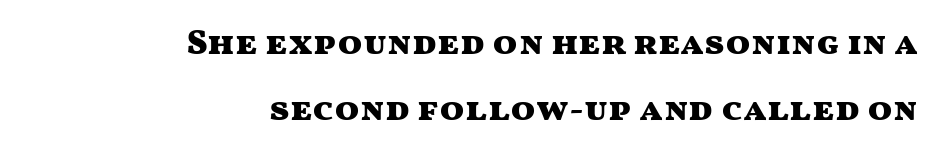
{"serif": "no", "italic": "no", "bold": "yes", "weight": "heavy", "width": "wide", "stroke_contrast": "medium", "x_height": "medium", "monospaced": "no", "underline": "no", "align": "right", "line_spacing_ratio": 1.82, "letter_spacing": "normal", "letter_spacing_em": 0.0, "glyph_px": 36}
